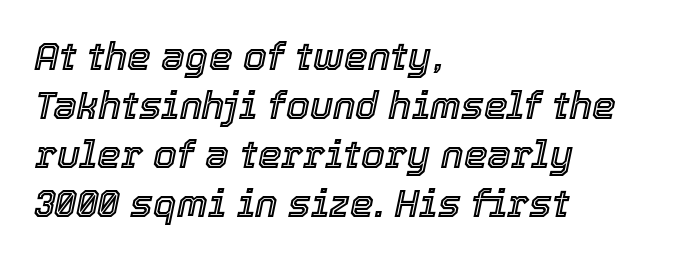
Q: Is the text italic (slanted)? A: Yes, it leans right by about 12 degrees.
Q: Is the text underlined? A: No.
Q: How is the paragraph aligned? A: Left-aligned.
Q: Is the spacing between letters normal or unusually wide? A: Normal.
Q: Is the spacing between lines tight, normal or loose? A: Normal.
Q: Width (condensed, normal, or wide)? A: Normal.
Q: x-height? A: Medium.
Q: Monospaced? A: No.
